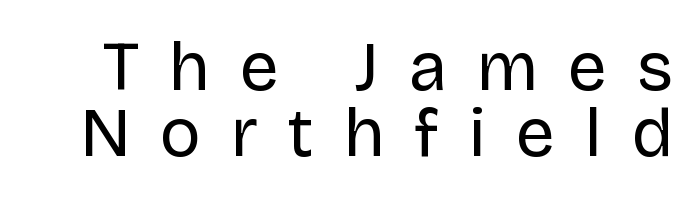
{"serif": "no", "italic": "no", "bold": "no", "weight": "regular", "width": "normal", "stroke_contrast": "low", "x_height": "large", "monospaced": "no", "underline": "no", "line_spacing": "tight", "line_spacing_ratio": 0.95, "letter_spacing": "wide", "letter_spacing_em": 0.43, "glyph_px": 69}
